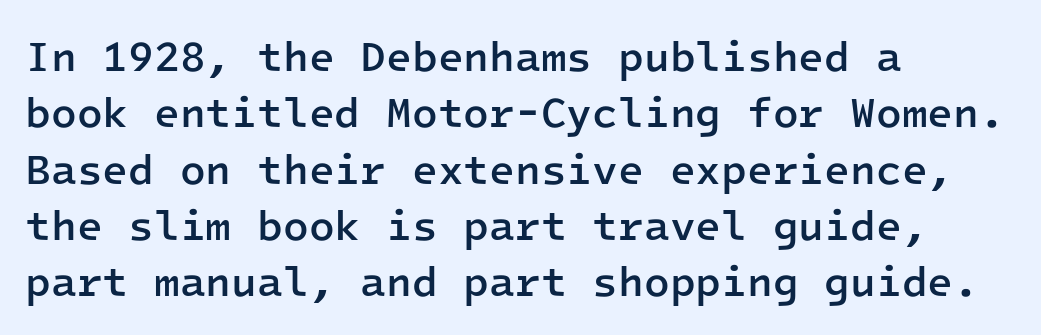
{"serif": "no", "italic": "no", "bold": "semi", "weight": "semibold", "width": "normal", "stroke_contrast": "low", "x_height": "medium", "monospaced": "yes", "underline": "no", "align": "left", "line_spacing": "normal", "line_spacing_ratio": 1.34, "letter_spacing": "normal", "letter_spacing_em": 0.0, "glyph_px": 42}
